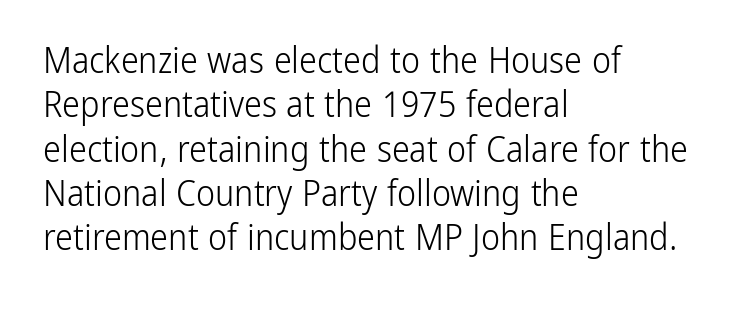
Tracking here is standard; glyphs follow each other at the usual distance. The rendering shows plain stroke endings on the letterforms — a sans-serif design. Every character sits straight up, as roman type does. Bare-footed words on every line. Stroke mass is kept to a normal reading level or below. Spacing verdict: proportional, widths tailored to each character.
